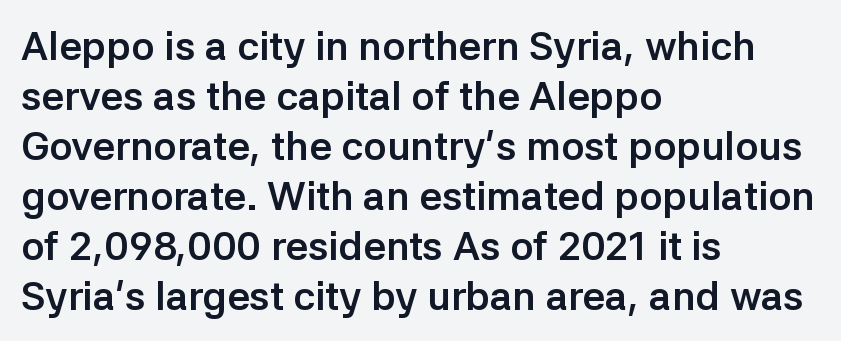
Q: Is the text bold? A: Yes.
Q: Is the text italic (slanted)? A: No, it is upright.
Q: Is the typeface a serif or a sans-serif typeface? A: Sans-serif.
Q: Is the text underlined? A: No.
Q: How is the paragraph aligned? A: Left-aligned.
Q: Is the spacing between letters normal or unusually wide? A: Normal.
Q: Is the spacing between lines tight, normal or loose? A: Normal.
Q: Width (condensed, normal, or wide)? A: Normal.
Q: Stroke contrast? A: Low.
Q: x-height? A: Medium.
Q: Monospaced? A: No.
